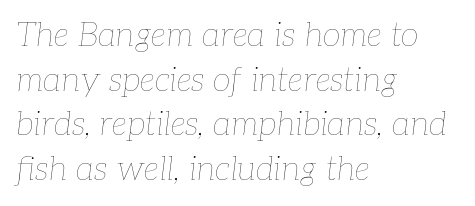
Q: Is the text bold? A: No.
Q: Is the text italic (slanted)? A: Yes, it leans right by about 7 degrees.
Q: Is the text underlined? A: No.
Q: How is the paragraph aligned? A: Left-aligned.
Q: Is the spacing between letters normal or unusually wide? A: Normal.
Q: Is the spacing between lines tight, normal or loose? A: Normal.
Q: Width (condensed, normal, or wide)? A: Normal.
Q: Stroke contrast? A: Low.
Q: x-height? A: Medium.
Q: Monospaced? A: No.
